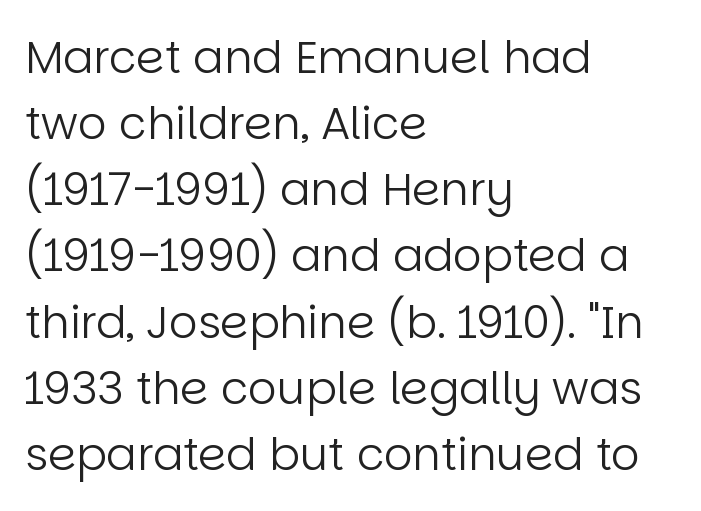
{"serif": "no", "italic": "no", "bold": "no", "weight": "regular", "width": "normal", "stroke_contrast": "low", "x_height": "large", "monospaced": "no", "underline": "no", "align": "left", "line_spacing": "normal", "line_spacing_ratio": 1.47, "letter_spacing": "normal", "letter_spacing_em": 0.0, "glyph_px": 45}
